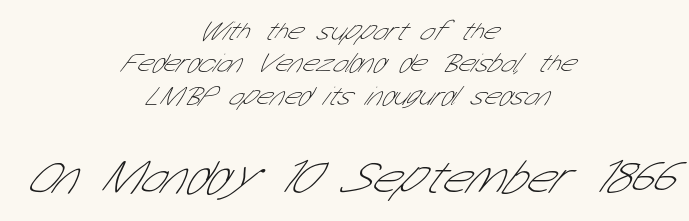
{"serif": "no", "bold": "no", "weight": "thin", "width": "condensed", "stroke_contrast": "low", "x_height": "medium", "monospaced": "no", "underline": "no", "align": "center", "line_spacing_ratio": 1.2, "letter_spacing": "normal", "letter_spacing_em": 0.0, "larger_block": "second", "size_ratio": 1.78, "glyph_px": 48}
